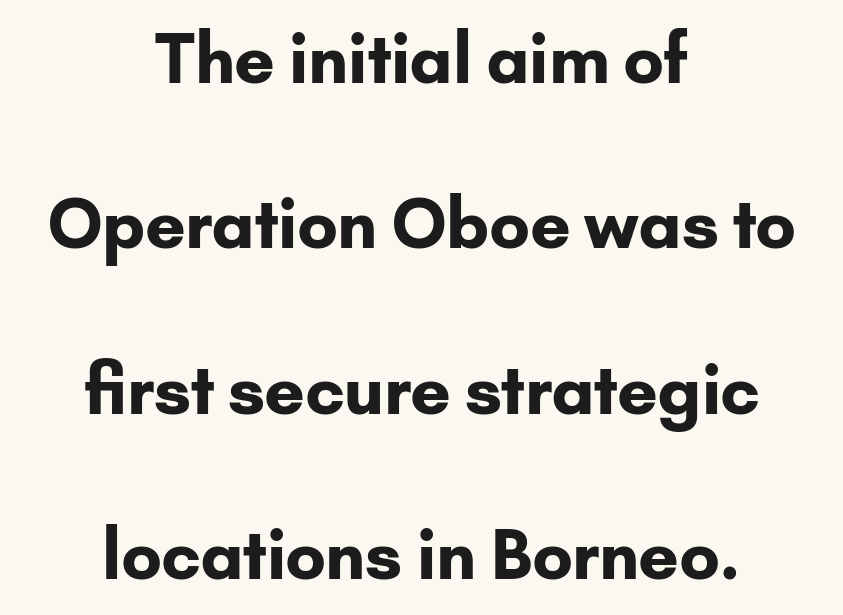
The image shows 67 px bold sans-serif type, upright; set centered, loose line spacing (2.47x), normal letter spacing, not underlined; low stroke contrast and a small x-height.
